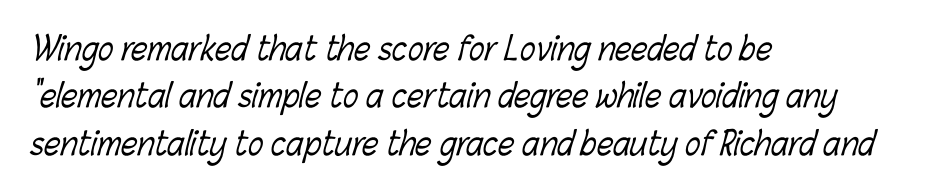
Q: Is the text bold? A: No.
Q: Is the text underlined? A: No.
Q: How is the paragraph aligned? A: Left-aligned.
Q: Is the spacing between letters normal or unusually wide? A: Normal.
Q: Is the spacing between lines tight, normal or loose? A: Normal.
Q: Width (condensed, normal, or wide)? A: Condensed.
Q: Stroke contrast? A: Low.
Q: x-height? A: Medium.
Q: Monospaced? A: No.
